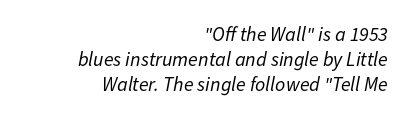
Counters stay open thanks to moderate or lighter strokes. Default kerning and tracking; the words read as compact shapes. A typesetter would mark this as italic. Alignment: flush right. Glance below the letters and you will spot only blank space.
